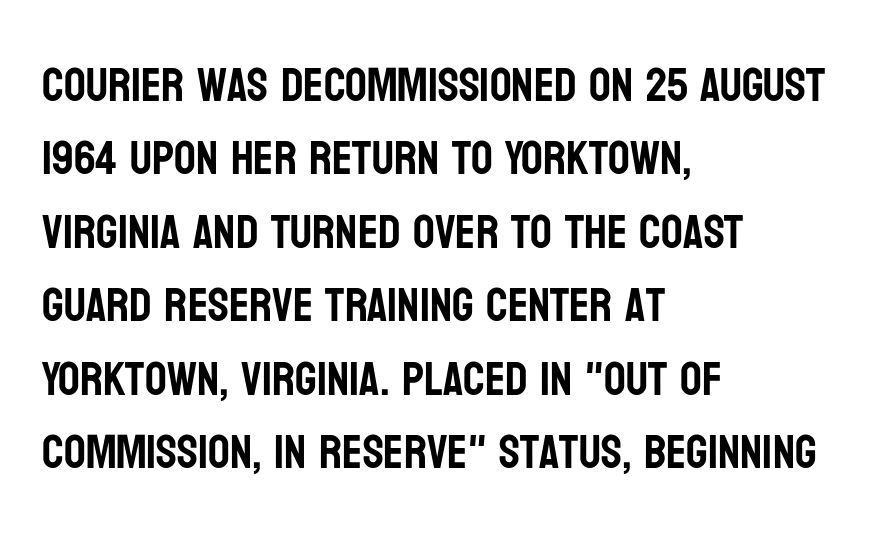
Q: Is the text italic (slanted)? A: No, it is upright.
Q: Is the typeface a serif or a sans-serif typeface? A: Sans-serif.
Q: Is the text underlined? A: No.
Q: How is the paragraph aligned? A: Left-aligned.
Q: Is the spacing between letters normal or unusually wide? A: Normal.
Q: Is the spacing between lines tight, normal or loose? A: Normal.
Q: Width (condensed, normal, or wide)? A: Condensed.
Q: Stroke contrast? A: Low.
Q: x-height? A: Large.
Q: Monospaced? A: No.
